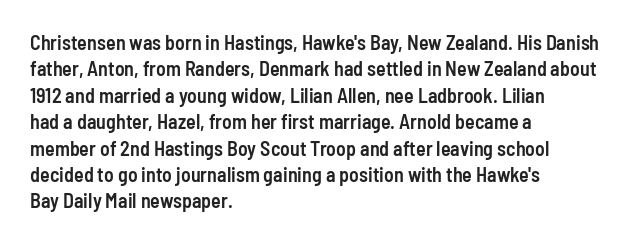
{"italic": "no", "bold": "semi", "underline": "no", "align": "left", "line_spacing": "normal", "line_spacing_ratio": 1.32, "letter_spacing": "normal", "letter_spacing_em": 0.0, "glyph_px": 20}
